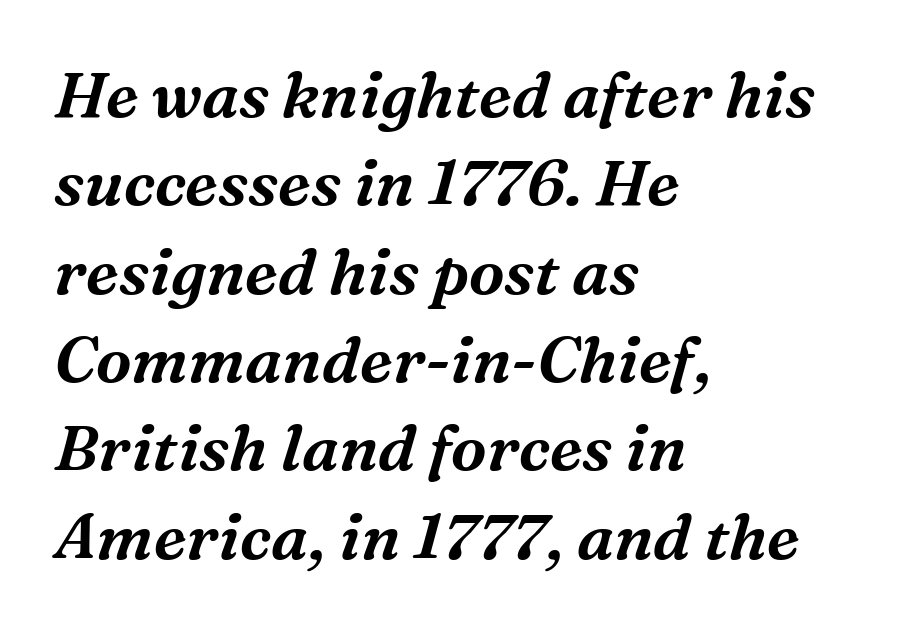
Q: Is the text italic (slanted)? A: Yes, it leans right by about 16 degrees.
Q: Is the typeface a serif or a sans-serif typeface? A: Serif.
Q: Is the text underlined? A: No.
Q: How is the paragraph aligned? A: Left-aligned.
Q: Is the spacing between letters normal or unusually wide? A: Normal.
Q: Is the spacing between lines tight, normal or loose? A: Normal.
Q: Width (condensed, normal, or wide)? A: Normal.
Q: Stroke contrast? A: Medium.
Q: x-height? A: Medium.
Q: Monospaced? A: No.
